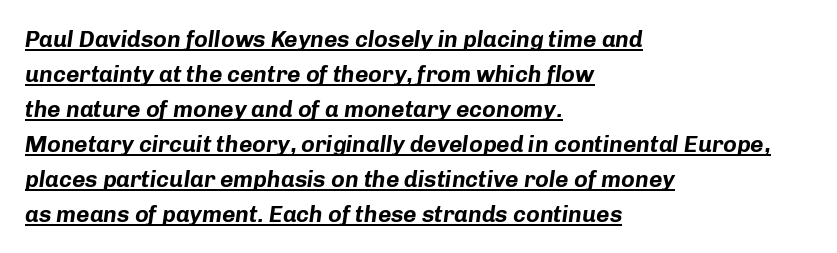
{"italic": "yes", "lean": "right", "slant_degrees": 8, "bold": "yes", "underline": "yes", "align": "left", "line_spacing": "normal", "line_spacing_ratio": 1.52, "letter_spacing": "normal", "letter_spacing_em": 0.0, "glyph_px": 23}
